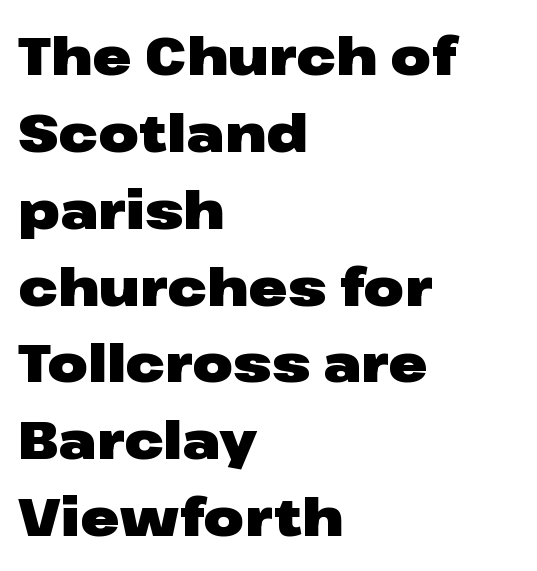
{"serif": "no", "italic": "no", "bold": "yes", "weight": "heavy", "width": "wide", "stroke_contrast": "low", "x_height": "medium", "monospaced": "no", "underline": "no", "align": "left", "line_spacing": "normal", "line_spacing_ratio": 1.45, "letter_spacing": "normal", "letter_spacing_em": 0.0, "glyph_px": 53}
